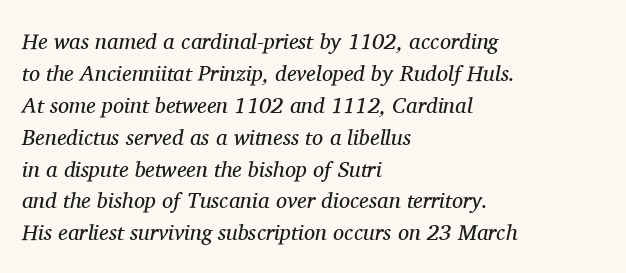
Q: Is the text bold? A: No.
Q: Is the text italic (slanted)? A: Yes, it leans right by about 11 degrees.
Q: Is the text underlined? A: No.
Q: How is the paragraph aligned? A: Left-aligned.
Q: Is the spacing between letters normal or unusually wide? A: Normal.
Q: Is the spacing between lines tight, normal or loose? A: Normal.
